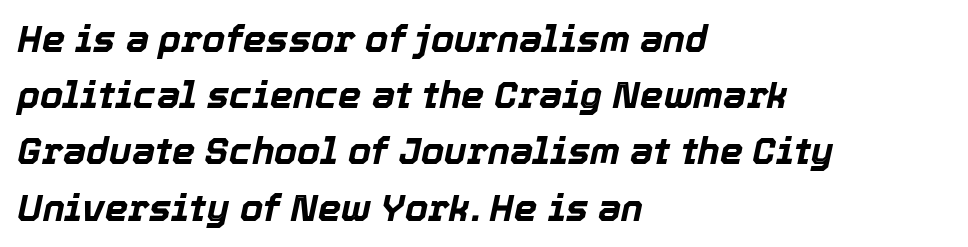
{"italic": "yes", "lean": "right", "slant_degrees": 12, "bold": "yes", "weight": "bold", "width": "normal", "x_height": "medium", "monospaced": "no", "underline": "no", "align": "left", "line_spacing": "normal", "line_spacing_ratio": 1.52, "letter_spacing": "normal", "letter_spacing_em": 0.0, "glyph_px": 37}
